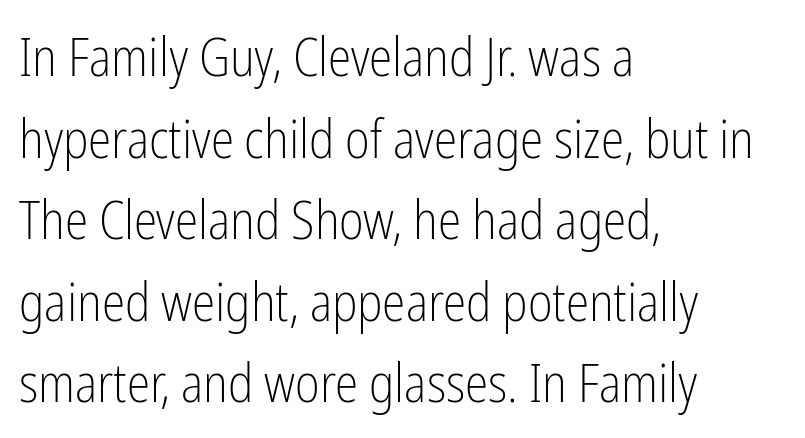
Character widths vary here, with narrow letters taking less room than wide ones. Stroke thickness stays within the range of a standard reading face or lighter. Ordinary non-slanted type is in use. The paragraph shown leans on its left margin. Compared with typical body copy, the letter spacing here is the same. How would I describe the line gaps? Plain and ordinary.
